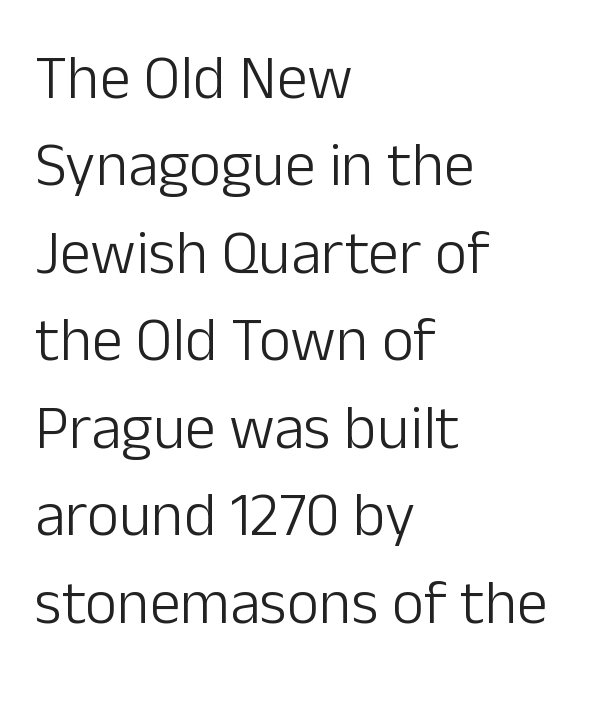
Which margin do the lines hug? The left one — the right edge is uneven. The line texture is even and compact thanks to regular tracking. Evenly set lines give the paragraph a standard silhouette. The characters display no serif detailing; their extremities are plain. Does the lettering tilt? It doesn't — this is upright. Each letter keeps its own natural width here, so spacing adapts to shape.
